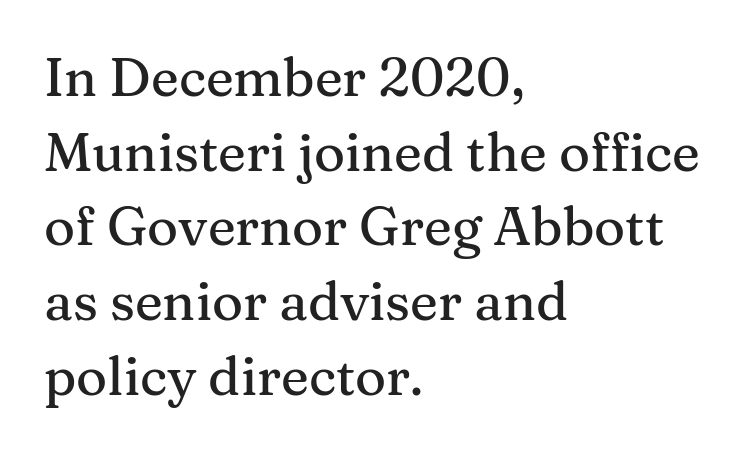
The image shows 53 px serif type, upright; set left-aligned, normal line spacing (1.41x), normal letter spacing, not underlined; medium stroke contrast and a medium x-height.
